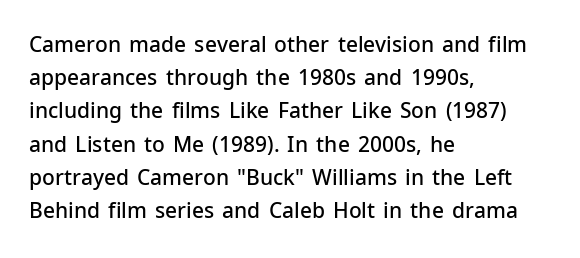
Q: Is the text bold? A: Semi-bold.
Q: Is the text italic (slanted)? A: No, it is upright.
Q: Is the text underlined? A: No.
Q: How is the paragraph aligned? A: Left-aligned.
Q: Is the spacing between letters normal or unusually wide? A: Normal.
Q: Is the spacing between lines tight, normal or loose? A: Normal.
